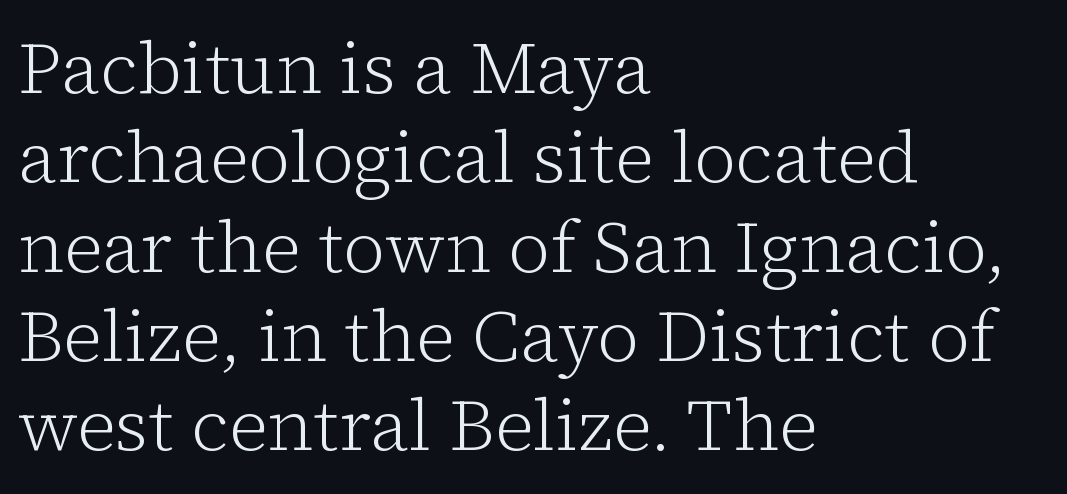
{"serif": "yes", "italic": "no", "bold": "no", "weight": "light", "width": "normal", "stroke_contrast": "low", "x_height": "medium", "monospaced": "no", "underline": "no", "align": "left", "line_spacing_ratio": 1.24, "letter_spacing": "normal", "letter_spacing_em": 0.0, "glyph_px": 72}
